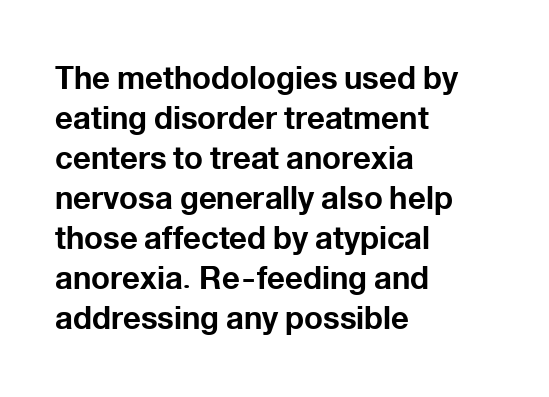
Q: Is the text bold? A: Yes.
Q: Is the text italic (slanted)? A: No, it is upright.
Q: Is the typeface a serif or a sans-serif typeface? A: Sans-serif.
Q: Is the text underlined? A: No.
Q: How is the paragraph aligned? A: Left-aligned.
Q: Is the spacing between letters normal or unusually wide? A: Normal.
Q: Is the spacing between lines tight, normal or loose? A: Normal.
Q: Width (condensed, normal, or wide)? A: Normal.
Q: Stroke contrast? A: Low.
Q: x-height? A: Medium.
Q: Monospaced? A: No.
